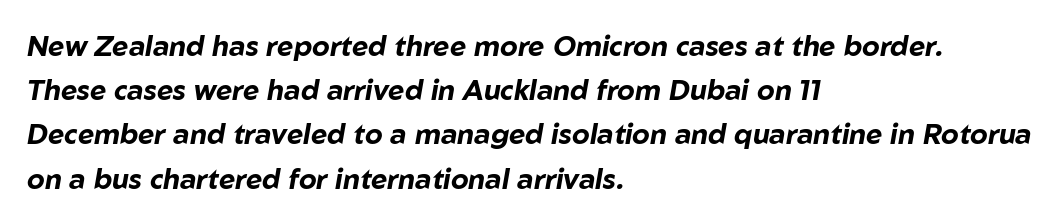
Q: Is the text bold? A: Yes.
Q: Is the text italic (slanted)? A: Yes, it leans right by about 10 degrees.
Q: Is the text underlined? A: No.
Q: How is the paragraph aligned? A: Left-aligned.
Q: Is the spacing between letters normal or unusually wide? A: Normal.
Q: Is the spacing between lines tight, normal or loose? A: Normal.
Q: Width (condensed, normal, or wide)? A: Normal.
Q: Stroke contrast? A: Low.
Q: x-height? A: Medium.
Q: Monospaced? A: No.
